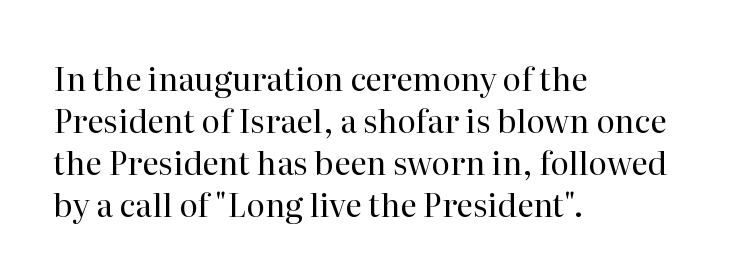
Q: Is the text bold? A: No.
Q: Is the text italic (slanted)? A: No, it is upright.
Q: Is the typeface a serif or a sans-serif typeface? A: Serif.
Q: Is the text underlined? A: No.
Q: How is the paragraph aligned? A: Left-aligned.
Q: Is the spacing between letters normal or unusually wide? A: Normal.
Q: Is the spacing between lines tight, normal or loose? A: Normal.
Q: Width (condensed, normal, or wide)? A: Normal.
Q: Stroke contrast? A: High.
Q: x-height? A: Medium.
Q: Monospaced? A: No.
